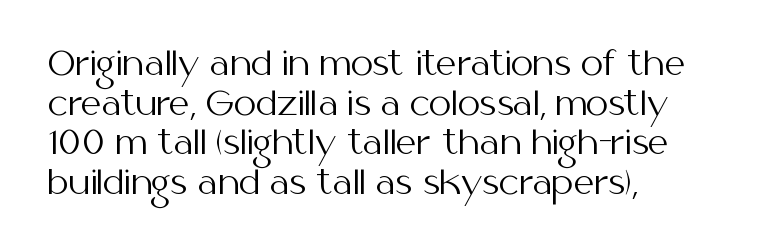
The image shows 32 px regular-weight sans-serif type, upright; set left-aligned, line spacing 1.24x, normal letter spacing, not underlined; medium stroke contrast and a medium x-height.
